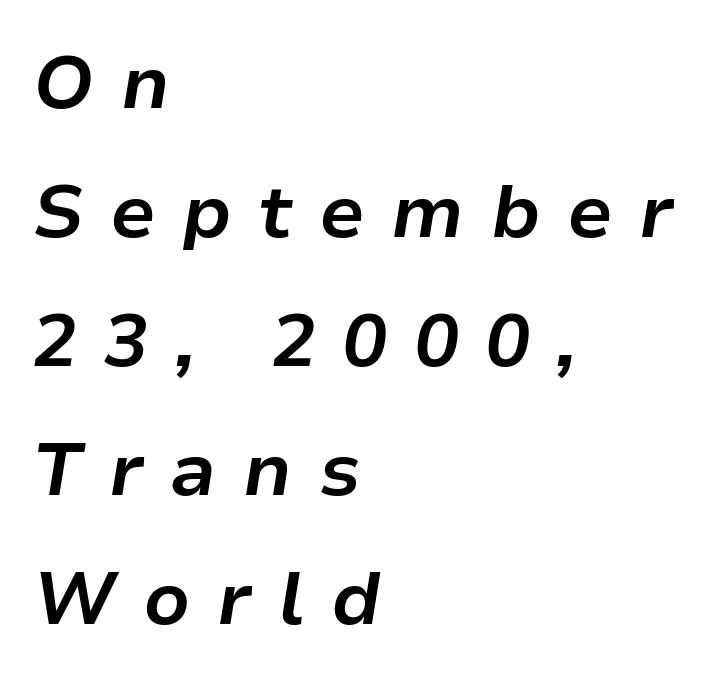
Q: Is the text bold? A: Yes.
Q: Is the text italic (slanted)? A: Yes, it leans right by about 9 degrees.
Q: Is the text underlined? A: No.
Q: How is the paragraph aligned? A: Left-aligned.
Q: Is the spacing between letters normal or unusually wide? A: Unusually wide.
Q: Width (condensed, normal, or wide)? A: Normal.
Q: Stroke contrast? A: Low.
Q: x-height? A: Medium.
Q: Monospaced? A: No.
